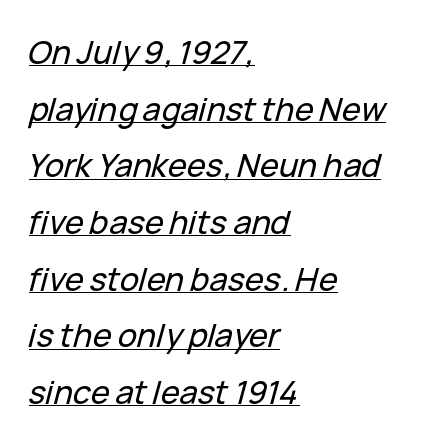
Q: Is the text italic (slanted)? A: Yes, it leans right by about 15 degrees.
Q: Is the text underlined? A: Yes.
Q: How is the paragraph aligned? A: Left-aligned.
Q: Is the spacing between letters normal or unusually wide? A: Normal.
Q: Width (condensed, normal, or wide)? A: Normal.
Q: Stroke contrast? A: Low.
Q: x-height? A: Medium.
Q: Monospaced? A: No.
